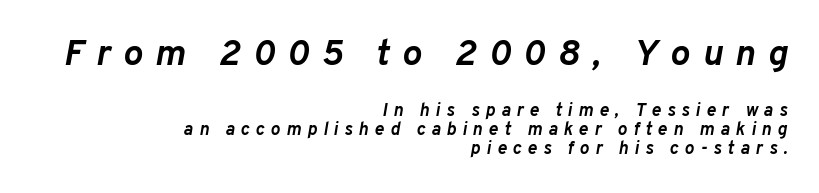
The image shows 37 px semibold type, italic (leaning right); set right-aligned, tight line spacing (1.04x), unusually wide letter spacing (+0.33 em), not underlined; the first (top) block is 2.06x larger; low stroke contrast and a medium x-height.
